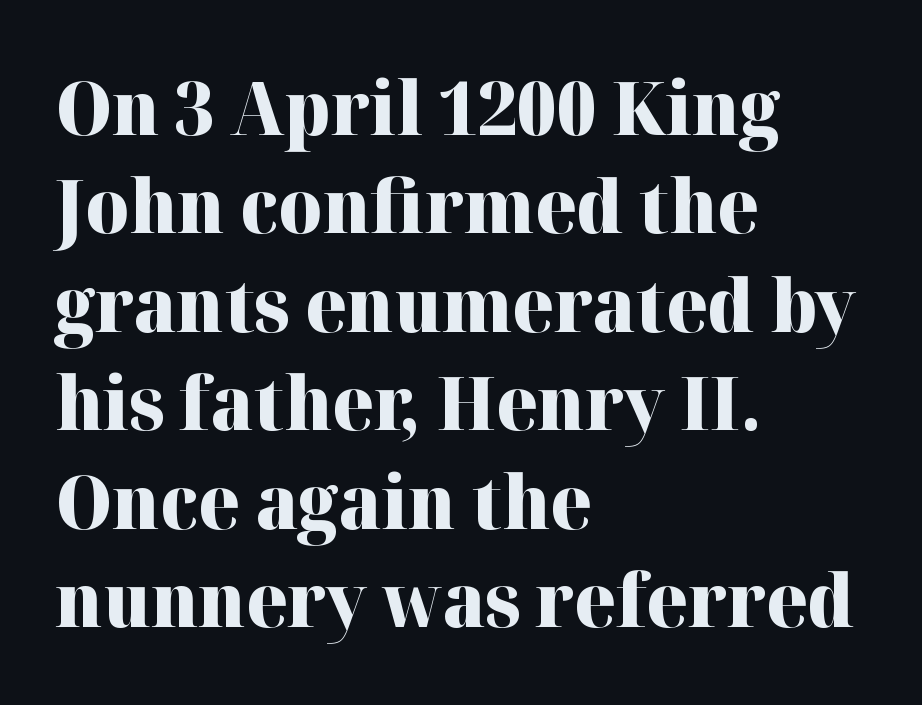
{"serif": "yes", "italic": "no", "bold": "yes", "weight": "heavy", "width": "normal", "stroke_contrast": "high", "x_height": "medium", "monospaced": "no", "underline": "no", "align": "left", "line_spacing": "normal", "line_spacing_ratio": 1.33, "letter_spacing": "normal", "letter_spacing_em": 0.0, "glyph_px": 74}
